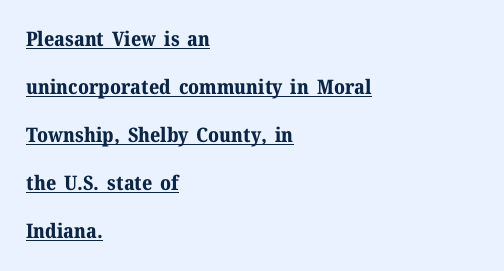
Chunky letters — that's bold for sure. Default kerning and tracking; the words read as compact shapes. Honestly, the underline is the first thing you notice here. Upright lettering throughout. Quick note: interline space is abundant. The paragraph shown leans on its left margin.
